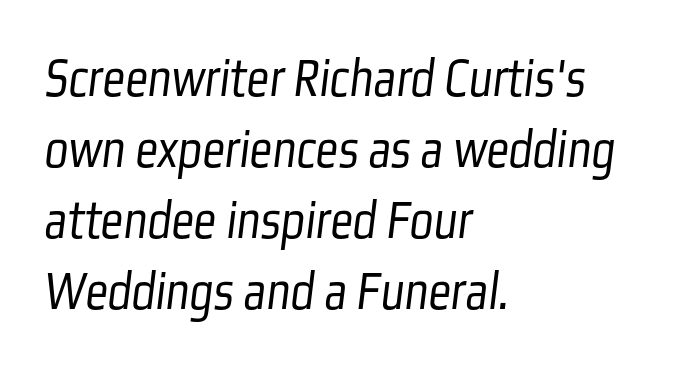
These lines stack with their left ends in a neat column. Weight: regular or lighter. The string is rendered with underlining switched off. You could not count columns in this text — the font is proportionally spaced. Evenly set lines give the paragraph a standard silhouette.
